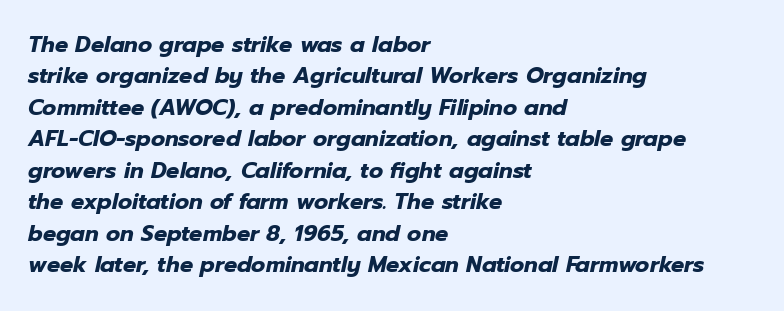
This block has exactly the height ordinary leading produces. No word sits above an underline. You could call the tracking neutral — neither tight nor loose. A student would call this left alignment; a typographer would say flush left, rag right. Would a proofreader flag this as italicized? Yes. Notice how thick the strokes are: this is what a full bold looks like.
